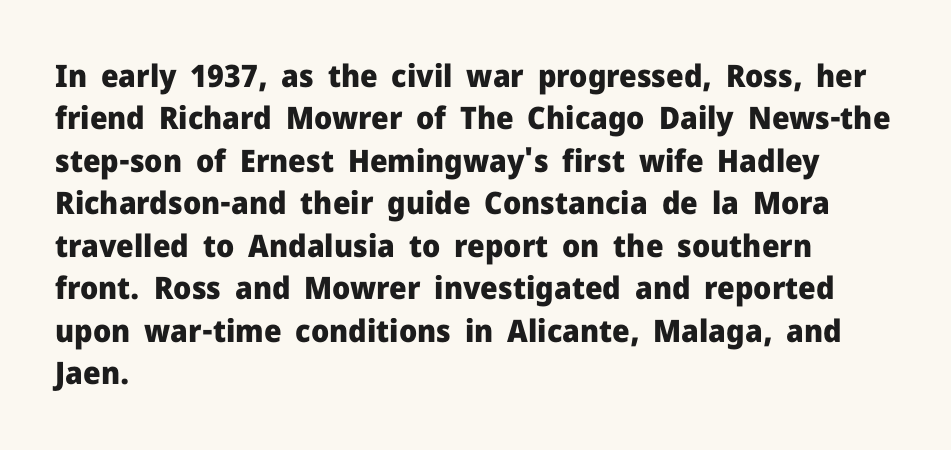
The rendering uses natural spacing where letterforms have individual widths. The face used here is rendered with its standard letterfit. What weight is shown? A full bold with thick strokes. The rendering shows plain stroke endings on the letterforms — a sans-serif design. Leading: standard.
